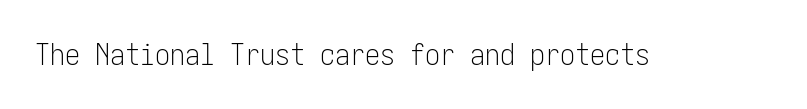
Q: Is the text bold? A: No.
Q: Is the text italic (slanted)? A: No, it is upright.
Q: Is the typeface a serif or a sans-serif typeface? A: Sans-serif.
Q: Is the text underlined? A: No.
Q: Is the spacing between letters normal or unusually wide? A: Normal.
Q: Width (condensed, normal, or wide)? A: Condensed.
Q: Stroke contrast? A: Low.
Q: x-height? A: Medium.
